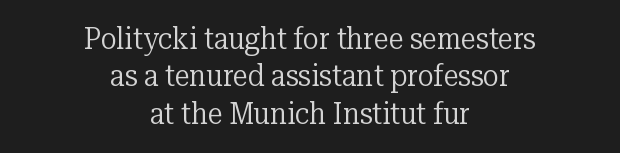
Q: Is the text bold? A: No.
Q: Is the text italic (slanted)? A: No, it is upright.
Q: Is the typeface a serif or a sans-serif typeface? A: Serif.
Q: Is the text underlined? A: No.
Q: How is the paragraph aligned? A: Centered.
Q: Is the spacing between letters normal or unusually wide? A: Normal.
Q: Is the spacing between lines tight, normal or loose? A: Normal.
Q: Width (condensed, normal, or wide)? A: Normal.
Q: Stroke contrast? A: Low.
Q: x-height? A: Medium.
Q: Monospaced? A: No.
